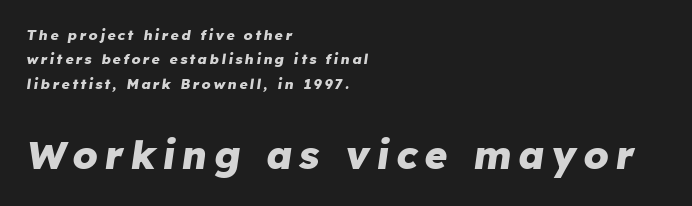
{"italic": "yes", "lean": "right", "slant_degrees": 8, "bold": "yes", "weight": "heavy", "width": "normal", "stroke_contrast": "low", "x_height": "medium", "monospaced": "no", "underline": "no", "align": "left", "line_spacing_ratio": 1.74, "larger_block": "second", "size_ratio": 2.79, "glyph_px": 39}
